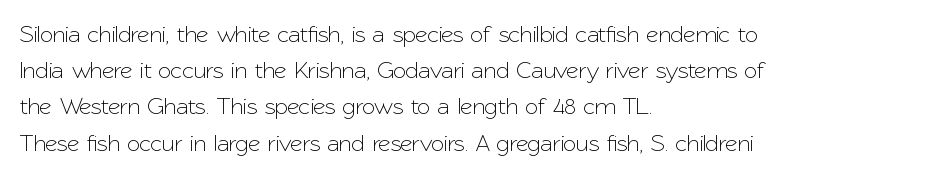
Q: Is the text italic (slanted)? A: No, it is upright.
Q: Is the text underlined? A: No.
Q: How is the paragraph aligned? A: Left-aligned.
Q: Is the spacing between letters normal or unusually wide? A: Normal.
Q: Is the spacing between lines tight, normal or loose? A: Normal.
